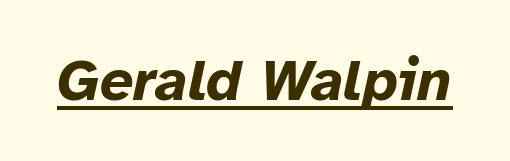
The image shows 59 px bold type, italic (leaning right); set normal letter spacing, underlined; low stroke contrast and a medium x-height.
